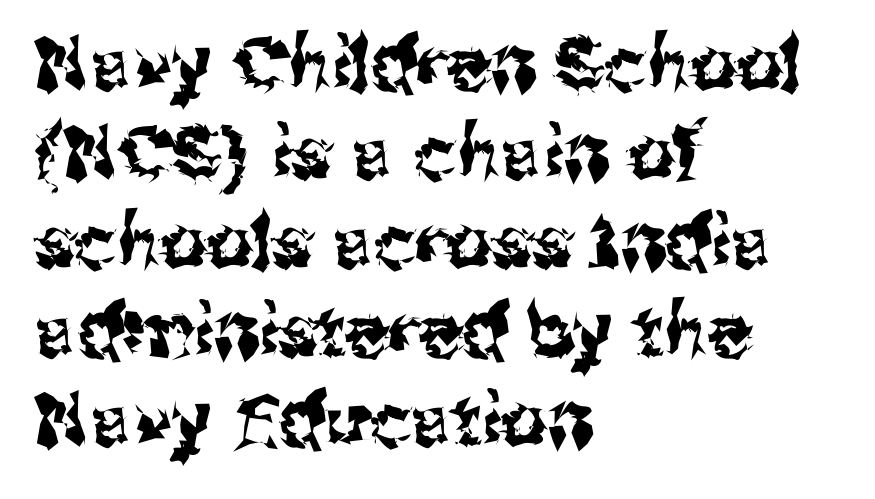
Q: Is the text italic (slanted)? A: No, it is upright.
Q: Is the typeface a serif or a sans-serif typeface? A: Sans-serif.
Q: Is the text underlined? A: No.
Q: How is the paragraph aligned? A: Left-aligned.
Q: Is the spacing between letters normal or unusually wide? A: Normal.
Q: Width (condensed, normal, or wide)? A: Normal.
Q: Stroke contrast? A: Medium.
Q: x-height? A: Medium.
Q: Monospaced? A: No.
